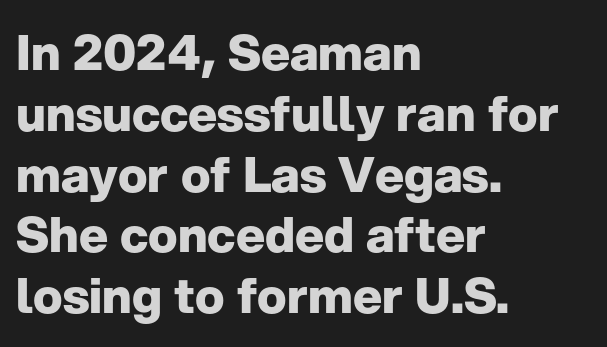
Q: Is the text bold? A: Yes.
Q: Is the text italic (slanted)? A: No, it is upright.
Q: Is the typeface a serif or a sans-serif typeface? A: Sans-serif.
Q: Is the text underlined? A: No.
Q: How is the paragraph aligned? A: Left-aligned.
Q: Is the spacing between letters normal or unusually wide? A: Normal.
Q: Width (condensed, normal, or wide)? A: Normal.
Q: Stroke contrast? A: Low.
Q: x-height? A: Medium.
Q: Monospaced? A: No.
